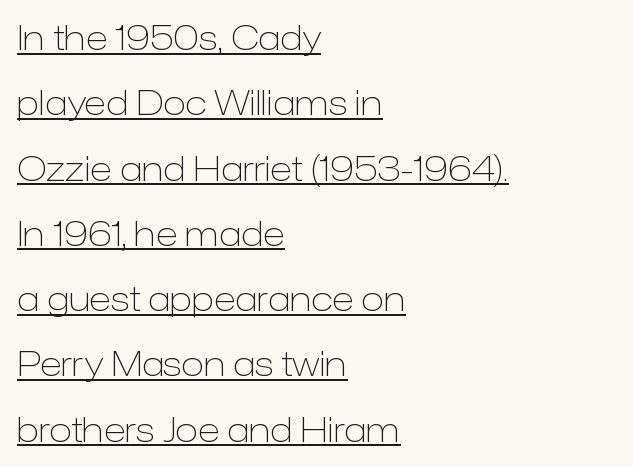
Posture: upright roman. Somebody hit Ctrl+U on this one — the words are underlined. Spacing verdict: proportional, widths tailored to each character. The passage shown has conventional tracking throughout.
